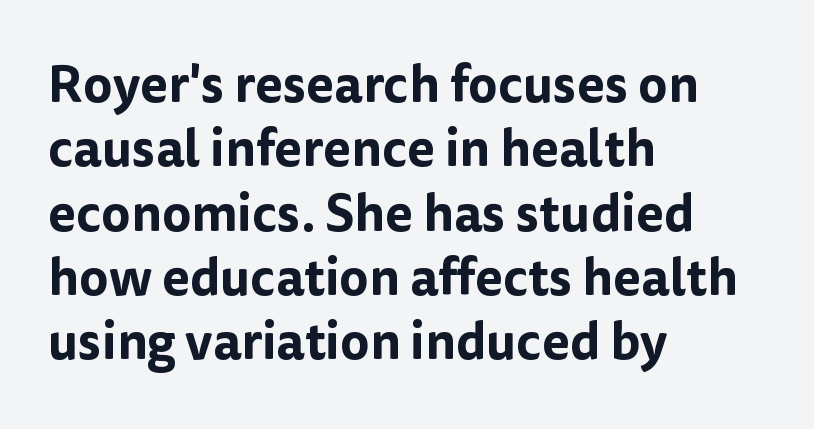
Caption: multi-line text, flush left, ragged right. The letters advance in unequal steps, a hallmark of proportional type. Notice how the stems are strictly vertical — no italics here. A clean baseline with only descenders dipping below it. The passage shown stacks its lines at a standard gap. Students, note that the glyphs here touch the page at normal intervals.
